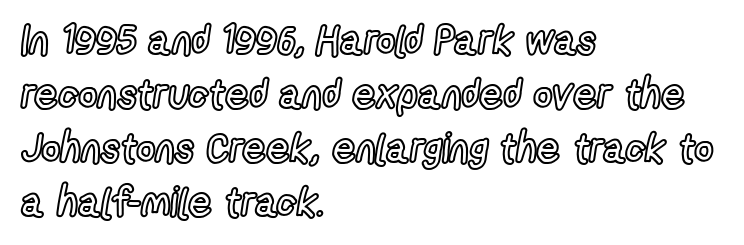
This rendering leaves character spacing at its baseline value. Rule under the text: the space is simply empty. This block has exactly the height ordinary leading produces. These lines are set flush left with a ragged right edge.
